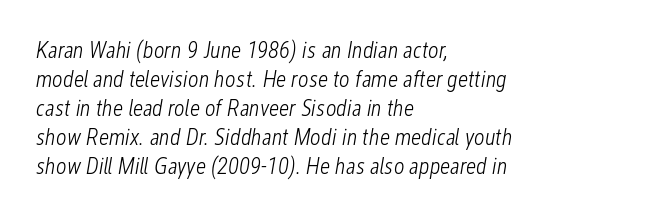
{"italic": "yes", "lean": "right", "slant_degrees": 12, "bold": "no", "underline": "no", "align": "left", "line_spacing": "normal", "line_spacing_ratio": 1.26, "letter_spacing": "normal", "letter_spacing_em": 0.0, "glyph_px": 23}
